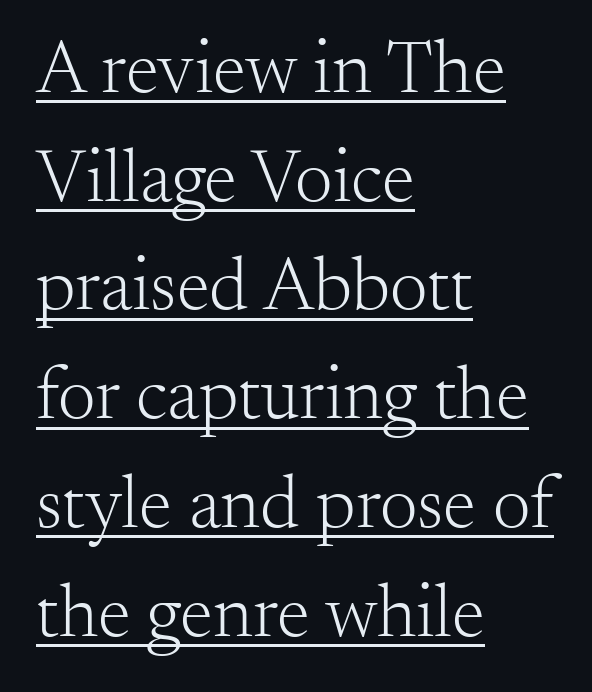
{"serif": "yes", "italic": "no", "bold": "no", "weight": "light", "width": "normal", "stroke_contrast": "medium", "x_height": "small", "monospaced": "no", "underline": "yes", "align": "left", "line_spacing": "normal", "line_spacing_ratio": 1.45, "letter_spacing": "normal", "letter_spacing_em": 0.0, "glyph_px": 75}
